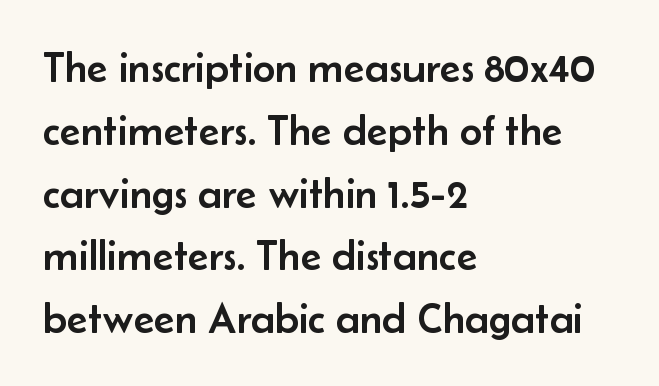
{"serif": "no", "italic": "no", "width": "normal", "stroke_contrast": "low", "x_height": "small", "monospaced": "no", "underline": "no", "align": "left", "line_spacing": "normal", "line_spacing_ratio": 1.46, "letter_spacing": "normal", "letter_spacing_em": 0.0, "glyph_px": 43}
